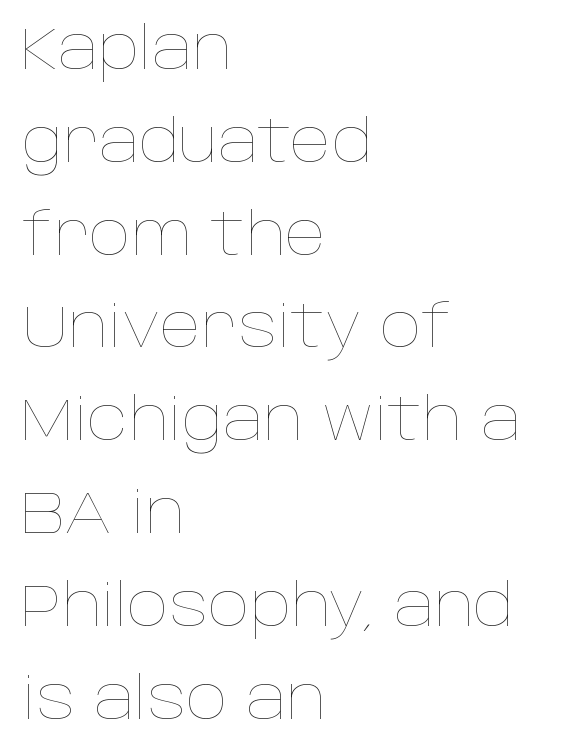
Q: Is the text bold? A: No.
Q: Is the text italic (slanted)? A: No, it is upright.
Q: Is the text underlined? A: No.
Q: How is the paragraph aligned? A: Left-aligned.
Q: Is the spacing between letters normal or unusually wide? A: Normal.
Q: Is the spacing between lines tight, normal or loose? A: Normal.
Q: Width (condensed, normal, or wide)? A: Normal.
Q: Stroke contrast? A: Low.
Q: x-height? A: Large.
Q: Monospaced? A: No.
